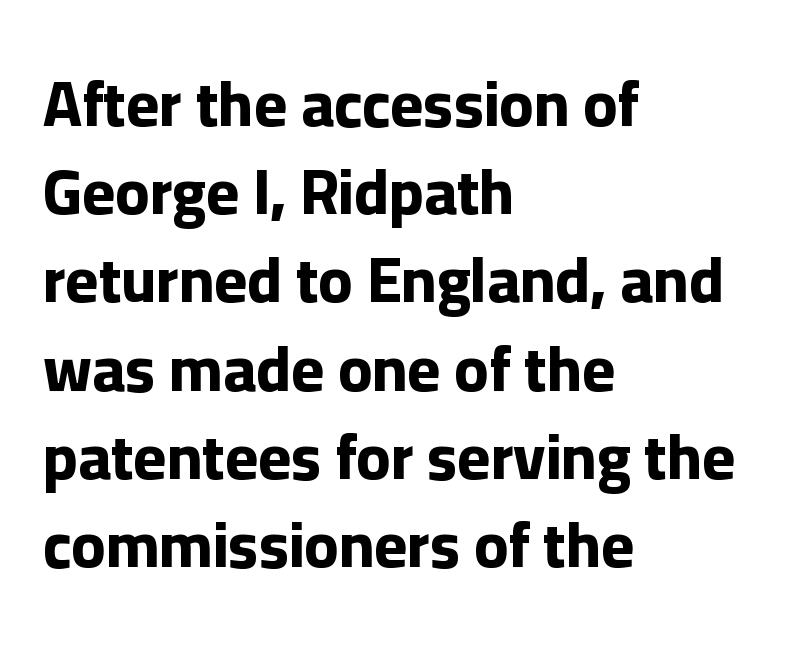
{"serif": "no", "italic": "no", "bold": "yes", "weight": "bold", "width": "normal", "stroke_contrast": "low", "x_height": "medium", "monospaced": "no", "underline": "no", "align": "left", "line_spacing": "normal", "line_spacing_ratio": 1.4, "letter_spacing": "normal", "letter_spacing_em": 0.0, "glyph_px": 63}
